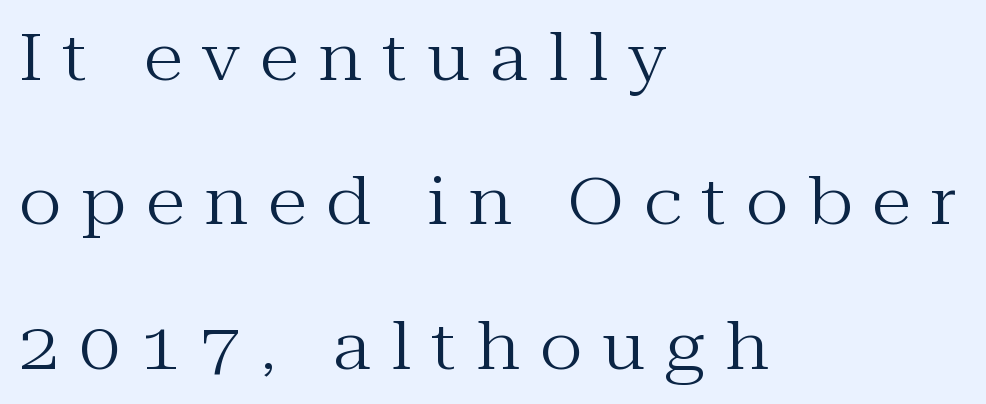
{"serif": "yes", "italic": "no", "bold": "no", "weight": "regular", "width": "normal", "stroke_contrast": "medium", "x_height": "medium", "monospaced": "no", "underline": "no", "align": "left", "line_spacing": "loose", "line_spacing_ratio": 2.22, "letter_spacing": "wide", "letter_spacing_em": 0.31, "glyph_px": 65}
